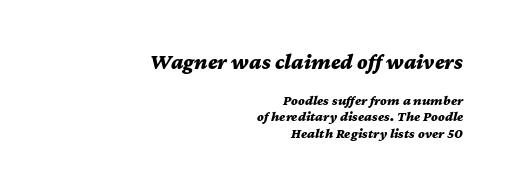
Q: Is the text bold? A: Yes.
Q: Is the text italic (slanted)? A: Yes, it leans right by about 12 degrees.
Q: Is the text underlined? A: No.
Q: How is the paragraph aligned? A: Right-aligned.
Q: Is the spacing between letters normal or unusually wide? A: Normal.
Q: Which block of text is set in a larger size, the first (top) or the second (bottom)? A: The first (top) one.
